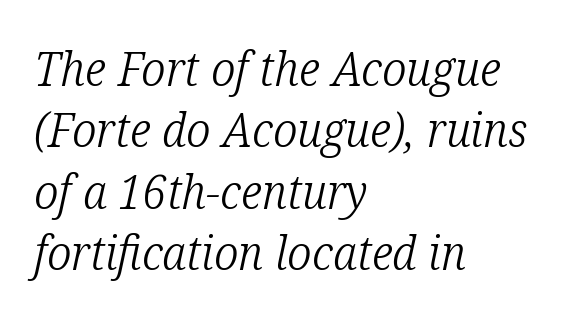
The image shows 48 px light, condensed serif type, italic (leaning right); set left-aligned, normal line spacing (1.28x), normal letter spacing, not underlined; low stroke contrast and a medium x-height.
